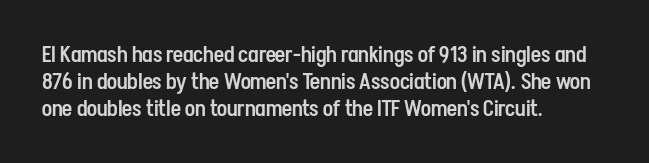
The image shows 22 px text type, upright; set left-aligned, line spacing 1.22x, normal letter spacing, not underlined.
